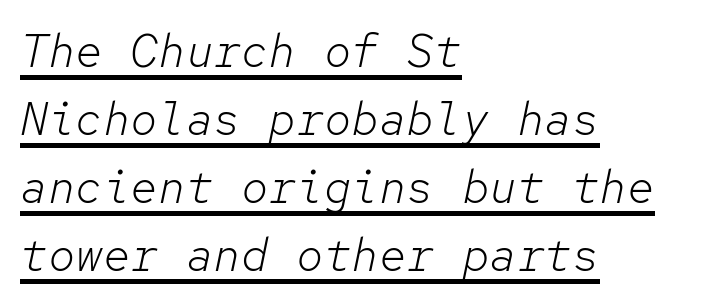
The image shows 46 px light type, italic (leaning right), monospaced; set left-aligned, normal line spacing (1.48x), normal letter spacing, underlined; low stroke contrast and a medium x-height.
